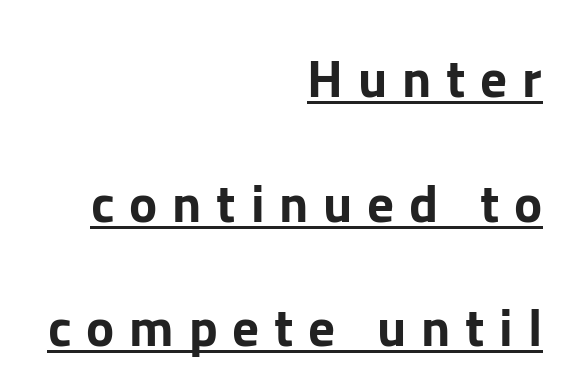
Is there any slant? The stems are plumb. I'd call this a sans setting — the letters go barefoot. Caption: expanded tracking, letters set apart. Horizontally, the lines are justified to the trailing edge only. What decoration does the sample have? An underline. Interline gaps are noticeably wide in this sample.
